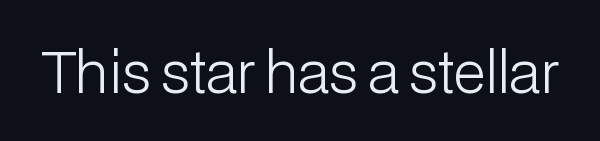
The image shows 56 px light sans-serif type, upright; set normal letter spacing, not underlined; low stroke contrast and a medium x-height.
